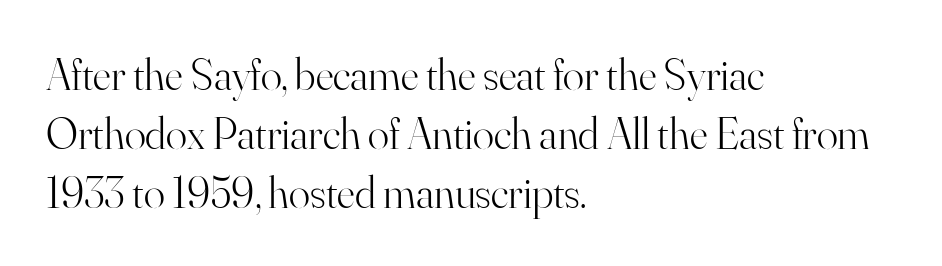
Q: Is the text bold? A: No.
Q: Is the text italic (slanted)? A: No, it is upright.
Q: Is the typeface a serif or a sans-serif typeface? A: Serif.
Q: Is the text underlined? A: No.
Q: How is the paragraph aligned? A: Left-aligned.
Q: Is the spacing between letters normal or unusually wide? A: Normal.
Q: Is the spacing between lines tight, normal or loose? A: Normal.
Q: Width (condensed, normal, or wide)? A: Normal.
Q: Stroke contrast? A: High.
Q: x-height? A: Small.
Q: Monospaced? A: No.
